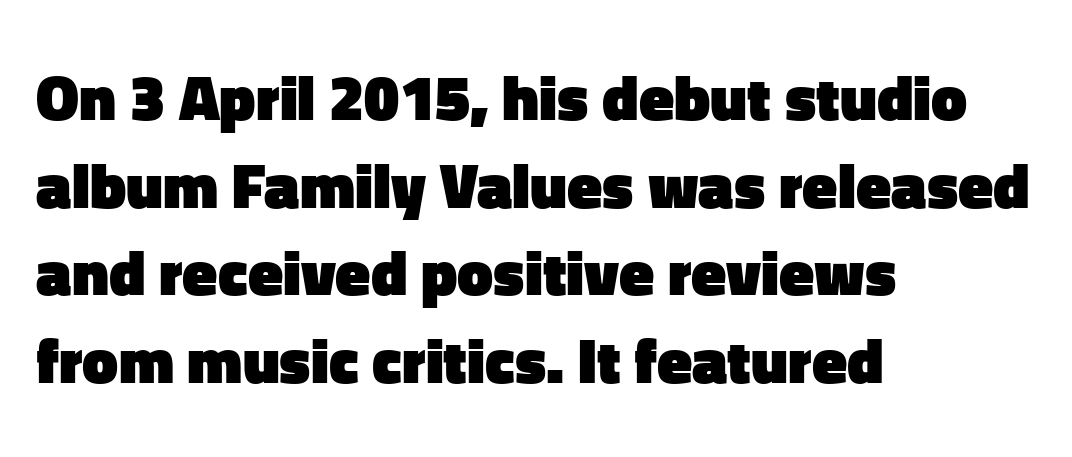
The image shows 64 px heavy sans-serif type, upright; set left-aligned, normal line spacing (1.37x), normal letter spacing, not underlined; low stroke contrast and a medium x-height.
